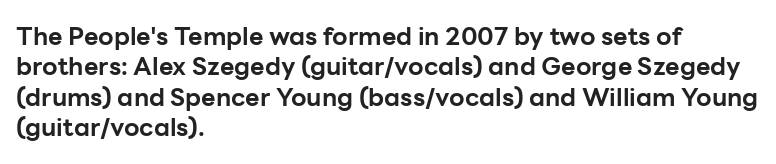
Each line starts at the same left margin while the right side varies. Words appear dense and cohesive because spacing is normal. What weight is shown? A full bold with thick strokes. Nope, not italic — everything's standing straight.
